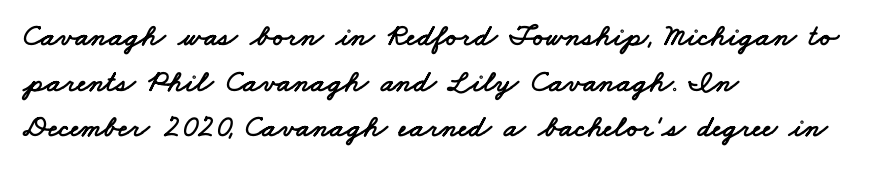
The image shows 31 px wide sans-serif type; set left-aligned, normal line spacing (1.47x), normal letter spacing, not underlined; low stroke contrast and a small x-height.
